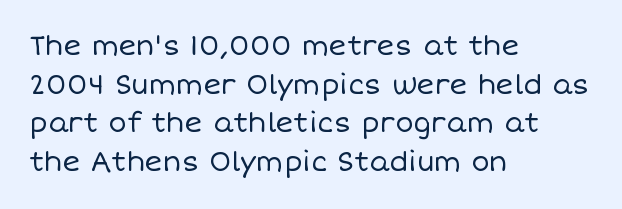
Stroke thickness stays within the range of a standard reading face or lighter. Notice how descenders clear the ascenders below comfortably — that's standard leading. There is no visible air inserted between adjacent glyphs. Casual observation: everything's shoved over to the left. The specimen omits any rule beneath the text block's lines. The letters stand straight up with perfectly vertical stems.
